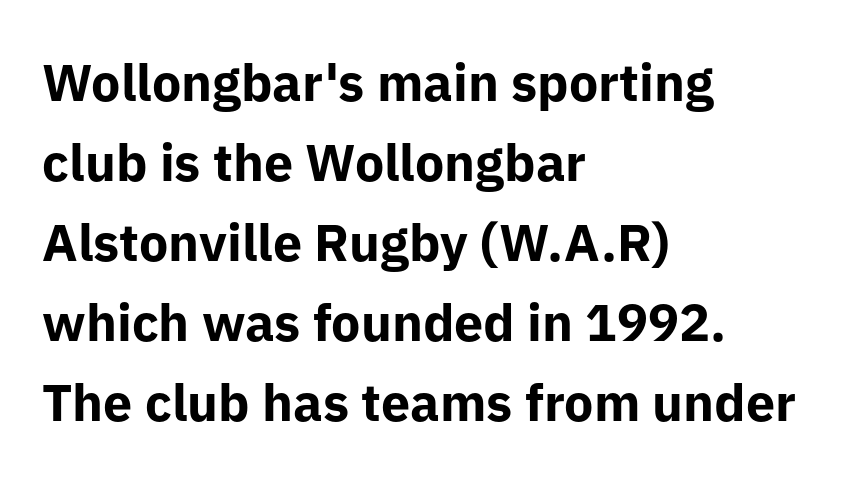
Q: Is the text bold? A: Yes.
Q: Is the text italic (slanted)? A: No, it is upright.
Q: Is the typeface a serif or a sans-serif typeface? A: Sans-serif.
Q: Is the text underlined? A: No.
Q: How is the paragraph aligned? A: Left-aligned.
Q: Is the spacing between letters normal or unusually wide? A: Normal.
Q: Is the spacing between lines tight, normal or loose? A: Normal.
Q: Width (condensed, normal, or wide)? A: Normal.
Q: Stroke contrast? A: Low.
Q: x-height? A: Medium.
Q: Monospaced? A: No.
